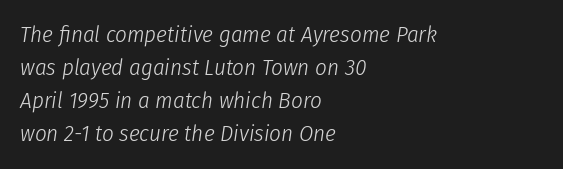
{"italic": "yes", "lean": "right", "slant_degrees": 8, "bold": "no", "underline": "no", "align": "left", "line_spacing": "normal", "line_spacing_ratio": 1.44, "letter_spacing": "normal", "letter_spacing_em": 0.0, "glyph_px": 23}
